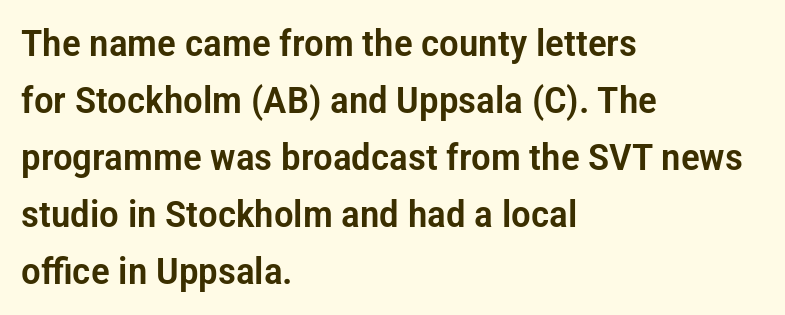
Stroke terminals: plain, sans-serif. Quick note: not italic, upright. Note the varied advance widths — an 'i' is clearly narrower than an 'm'. Each new line begins a customary step beneath the previous one. The zone under the glyphs is completely vacant.
